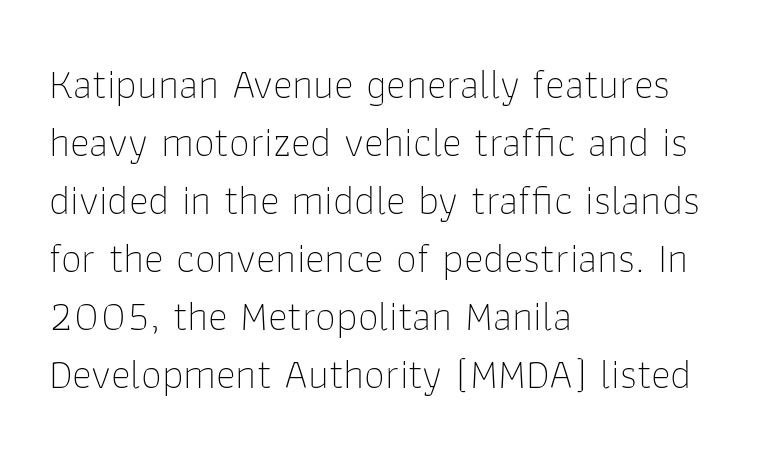
The image shows 42 px thin sans-serif type, upright; set left-aligned, normal line spacing (1.38x), normal letter spacing, not underlined; low stroke contrast and a medium x-height.
